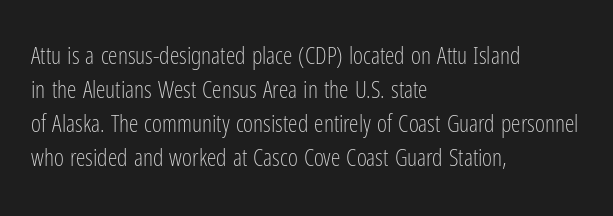
The image shows 24 px text type, upright; set left-aligned, normal line spacing (1.42x), normal letter spacing, not underlined.
